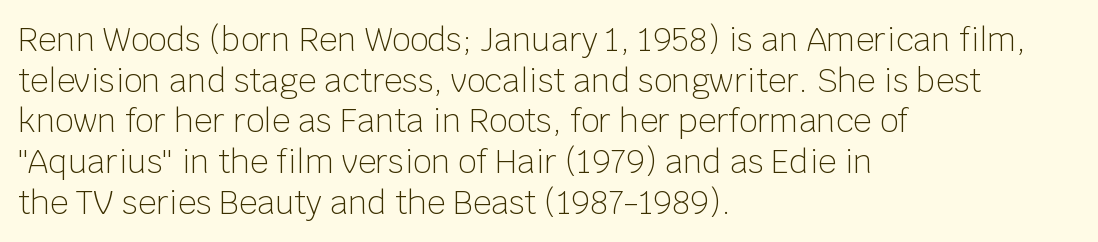
The image shows 32 px light sans-serif type, upright; set left-aligned, normal line spacing (1.27x), normal letter spacing, not underlined; low stroke contrast and a large x-height.
